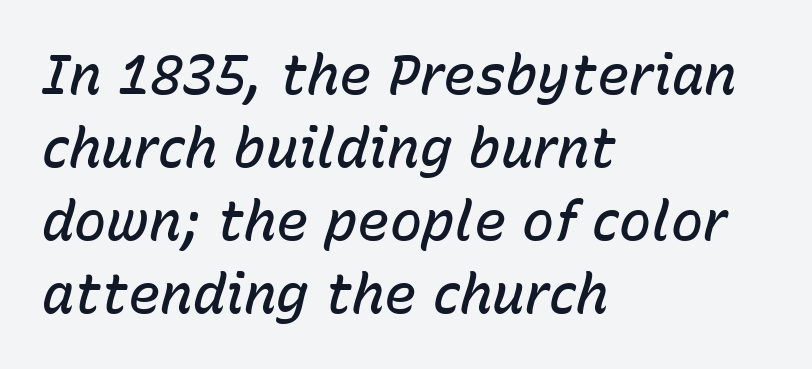
{"italic": "yes", "lean": "right", "slant_degrees": 15, "bold": "semi", "weight": "semibold", "width": "normal", "stroke_contrast": "low", "x_height": "medium", "monospaced": "no", "underline": "no", "align": "left", "line_spacing": "normal", "line_spacing_ratio": 1.35, "letter_spacing": "normal", "letter_spacing_em": 0.0, "glyph_px": 54}
